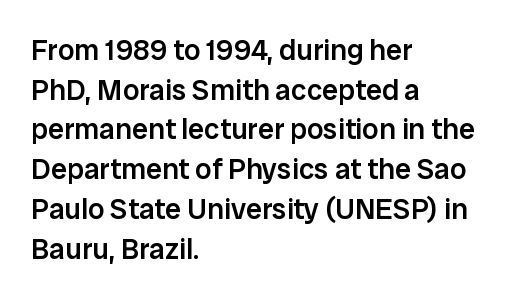
The type sits square on the baseline with zero lean. This sample is left-justified, so line endings fall wherever the words run out. Think of a printed novel: that variable character pitch is what you see here. Typographic density is moderately raised because the face is semibold. The zone under the glyphs is completely vacant.
